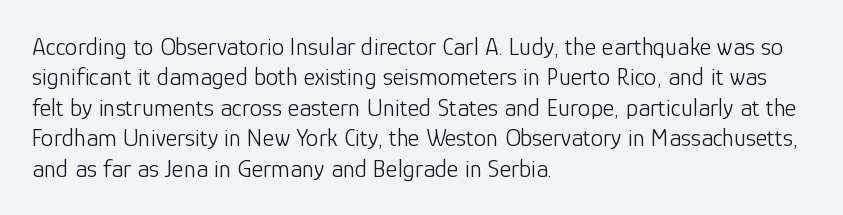
Q: Is the text bold? A: No.
Q: Is the text italic (slanted)? A: No, it is upright.
Q: Is the text underlined? A: No.
Q: How is the paragraph aligned? A: Left-aligned.
Q: Is the spacing between letters normal or unusually wide? A: Normal.
